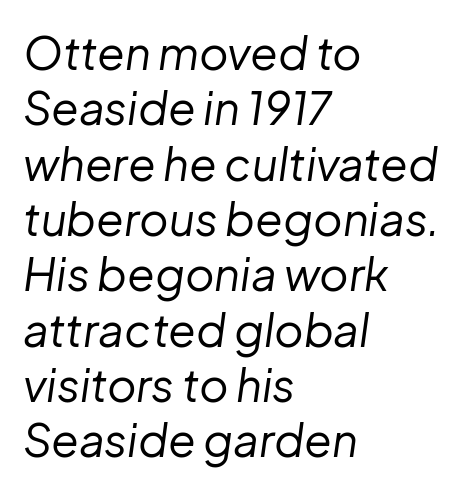
The image shows 45 px regular-weight type, italic (leaning right); set left-aligned, line spacing 1.23x, normal letter spacing, not underlined; low stroke contrast and a medium x-height.
